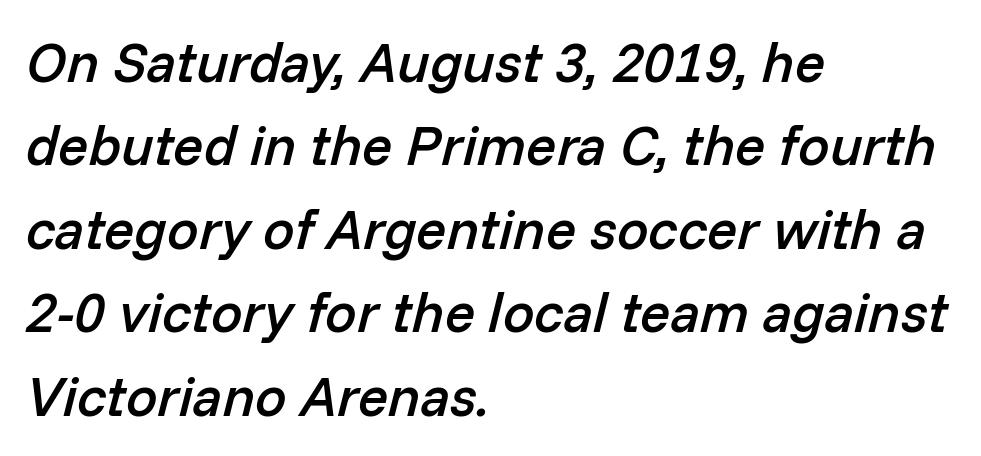
The image shows 56 px semibold type, italic (leaning right); set left-aligned, normal line spacing (1.49x), normal letter spacing, not underlined; low stroke contrast and a medium x-height.
